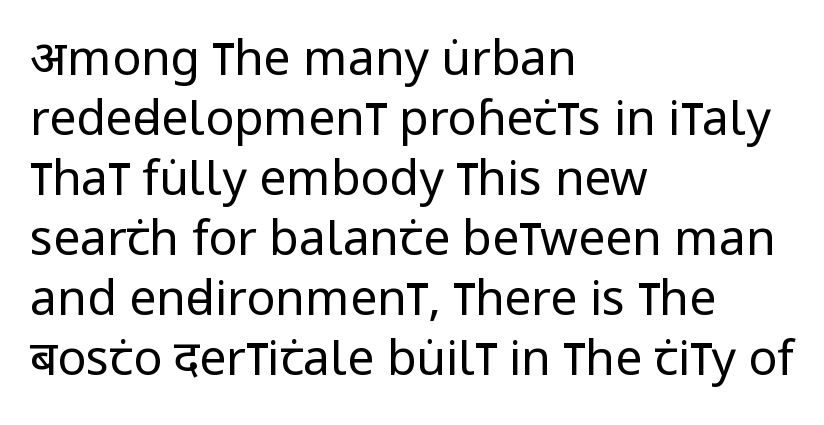
The image shows 48 px regular-weight, condensed sans-serif type, upright; set left-aligned, normal line spacing (1.25x), normal letter spacing, not underlined; low stroke contrast and a large x-height.
